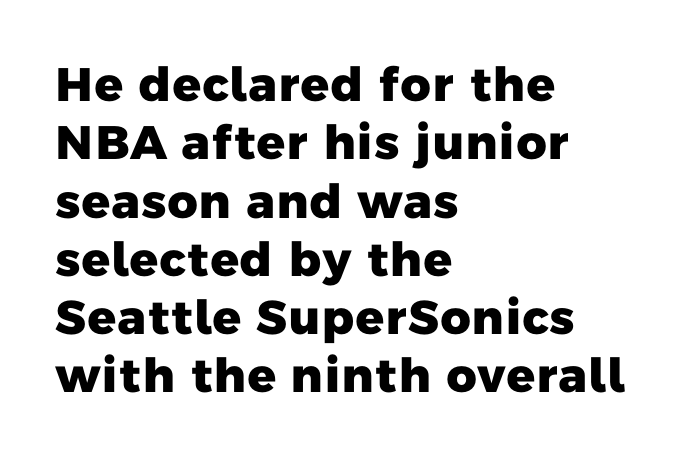
The sample has been set heavy, in full bold. Descender tails drop into unmarked territory. Short note: letters normally spaced. One-word summary of the alignment: left. Note: no serifs on the glyphs. Varying glyph widths throughout — classic text-font behaviour.
